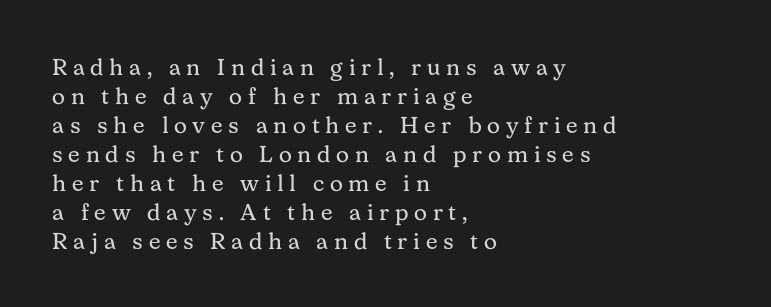
{"italic": "no", "bold": "no", "underline": "no", "align": "left", "line_spacing": "normal", "line_spacing_ratio": 1.26, "letter_spacing": "wide", "letter_spacing_em": 0.25, "glyph_px": 23}
